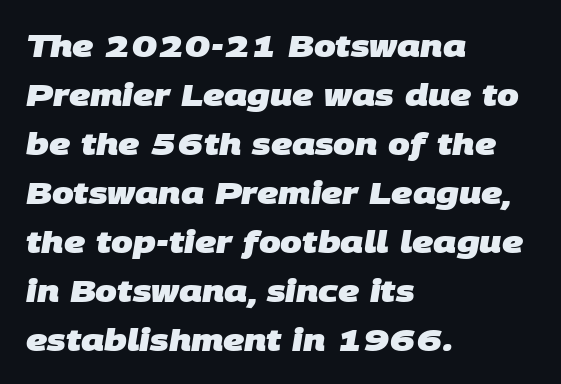
This sample has the flowing, uneven cadence of proportional lettering. Default kerning and tracking; the words read as compact shapes. Each new line begins a customary step beneath the previous one. Emphasis by weight is at full strength: bold.
